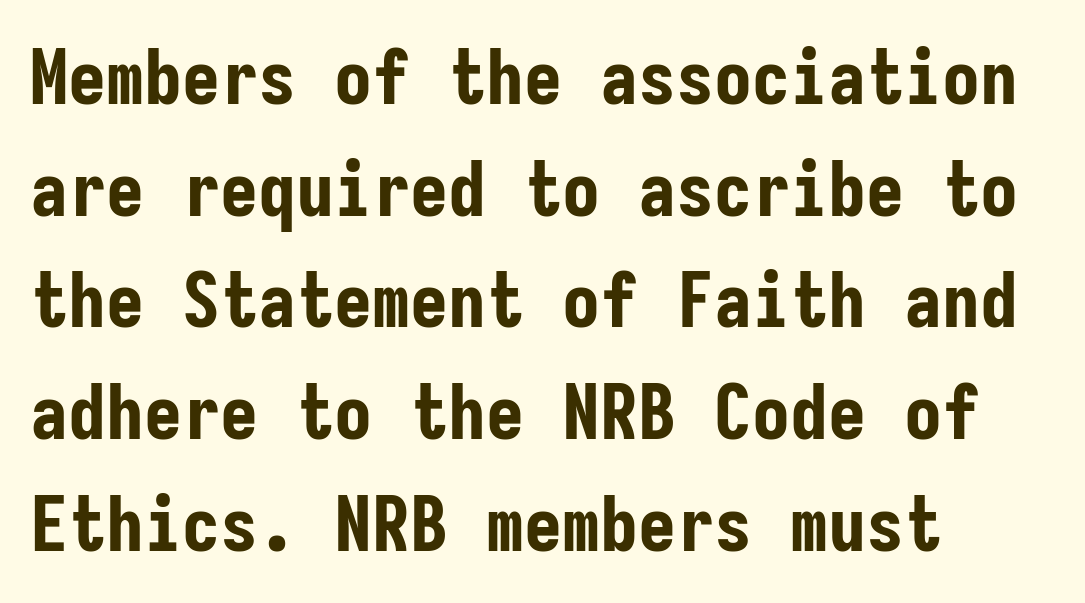
The image shows 76 px bold, condensed sans-serif type, upright, monospaced; set left-aligned, normal line spacing (1.47x), normal letter spacing, not underlined; low stroke contrast and a medium x-height.
